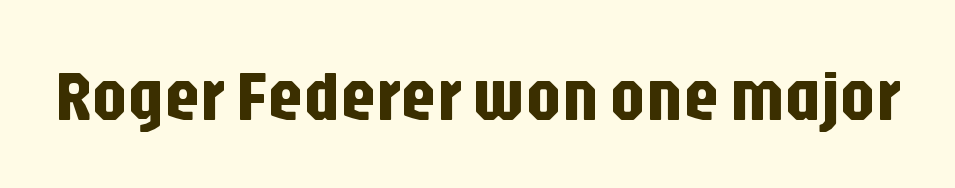
No word sits above an underline. This is sans-serif lettering, the kind often seen on screens and signage. Spacing between characters is what you'd get straight out of the box. Note the varied advance widths — an 'i' is clearly narrower than an 'm'.
